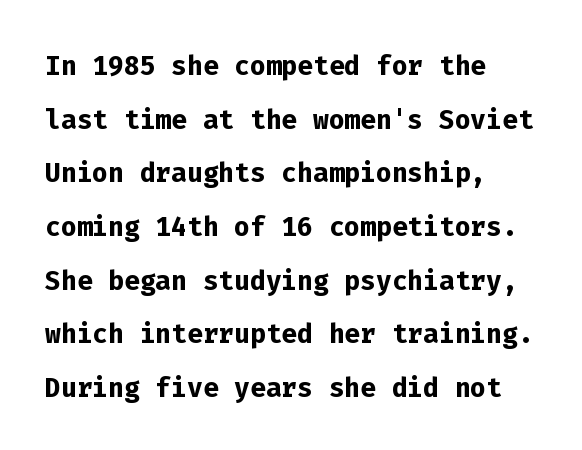
{"serif": "no", "italic": "no", "bold": "yes", "weight": "semibold", "width": "normal", "stroke_contrast": "low", "x_height": "medium", "monospaced": "yes", "underline": "no", "align": "left", "line_spacing": "normal", "line_spacing_ratio": 1.45, "letter_spacing": "normal", "letter_spacing_em": 0.0, "glyph_px": 37}
